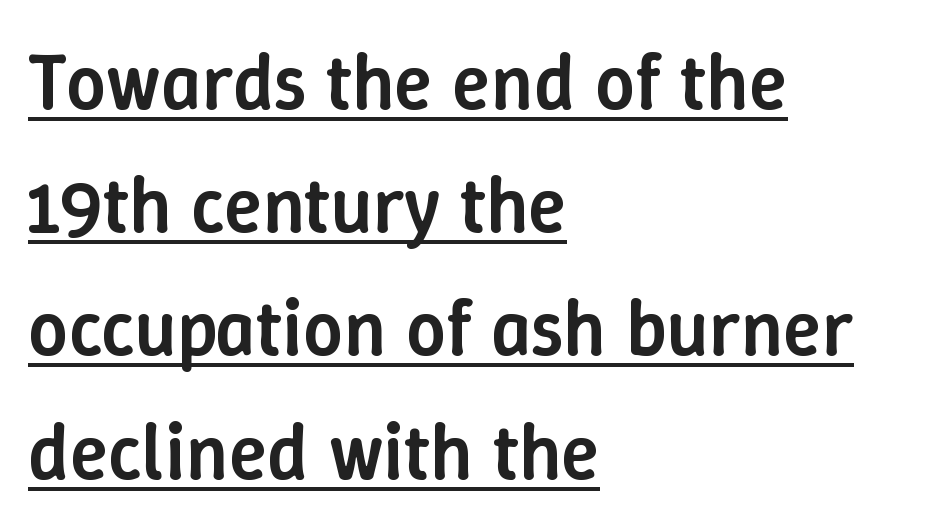
The image shows 79 px semibold type, upright; set left-aligned, normal line spacing (1.56x), normal letter spacing, underlined; low stroke contrast and a medium x-height.
